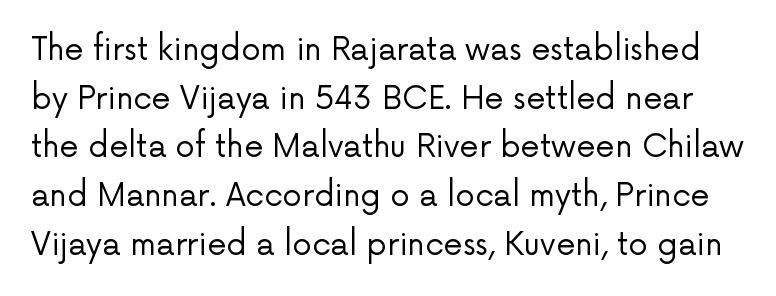
{"serif": "no", "italic": "no", "bold": "no", "weight": "regular", "width": "normal", "stroke_contrast": "low", "x_height": "medium", "monospaced": "no", "underline": "no", "line_spacing": "normal", "line_spacing_ratio": 1.57, "letter_spacing": "normal", "letter_spacing_em": 0.0, "glyph_px": 31}
